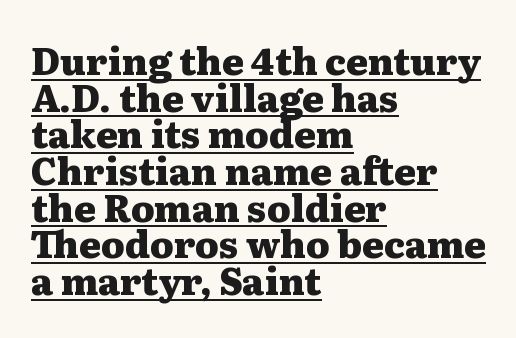
{"serif": "yes", "italic": "no", "bold": "yes", "weight": "heavy", "width": "wide", "stroke_contrast": "medium", "x_height": "medium", "monospaced": "no", "underline": "yes", "align": "left", "line_spacing": "tight", "line_spacing_ratio": 0.99, "letter_spacing": "normal", "letter_spacing_em": 0.0, "glyph_px": 37}
